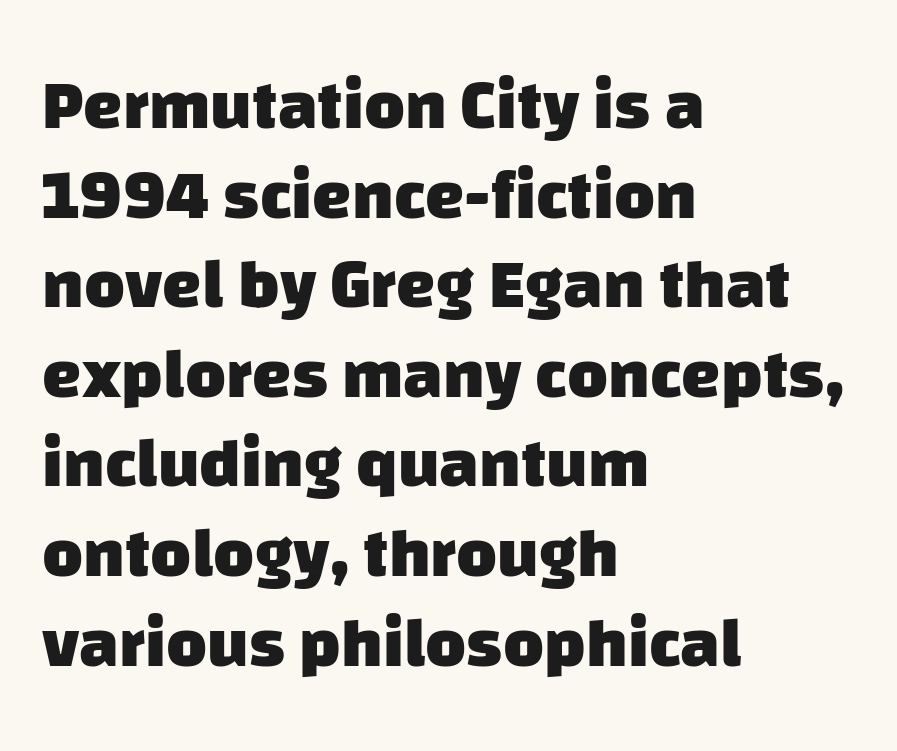
The image shows 70 px heavy sans-serif type; set left-aligned, normal line spacing (1.28x), normal letter spacing, not underlined; low stroke contrast and a large x-height.
